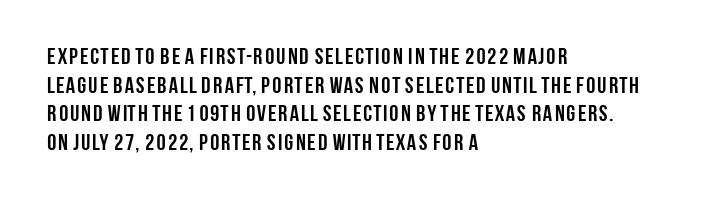
{"italic": "no", "bold": "yes", "underline": "no", "align": "left", "line_spacing": "normal", "line_spacing_ratio": 1.25, "letter_spacing": "normal", "letter_spacing_em": 0.0, "glyph_px": 23}
